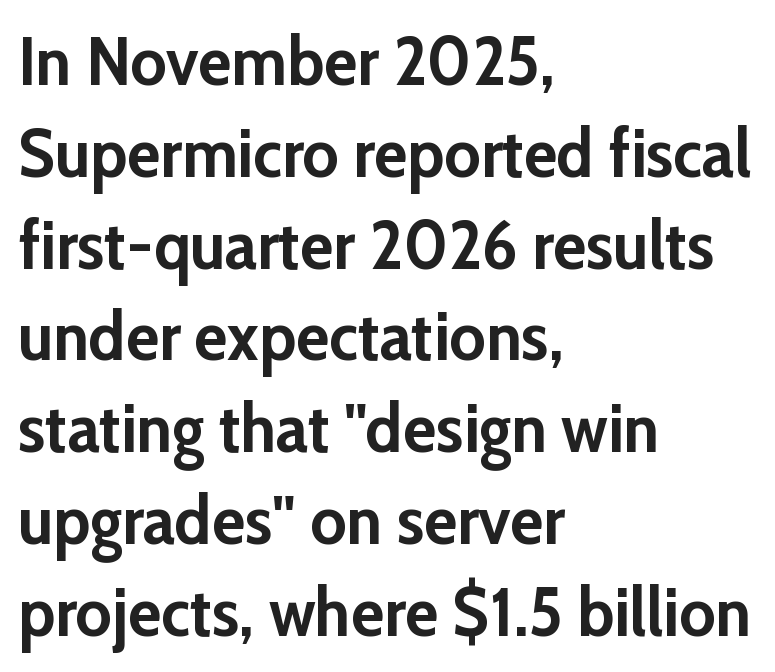
Q: Is the text bold? A: Yes.
Q: Is the text italic (slanted)? A: No, it is upright.
Q: Is the typeface a serif or a sans-serif typeface? A: Sans-serif.
Q: Is the text underlined? A: No.
Q: How is the paragraph aligned? A: Left-aligned.
Q: Is the spacing between letters normal or unusually wide? A: Normal.
Q: Is the spacing between lines tight, normal or loose? A: Normal.
Q: Width (condensed, normal, or wide)? A: Normal.
Q: Stroke contrast? A: Low.
Q: x-height? A: Medium.
Q: Monospaced? A: No.
